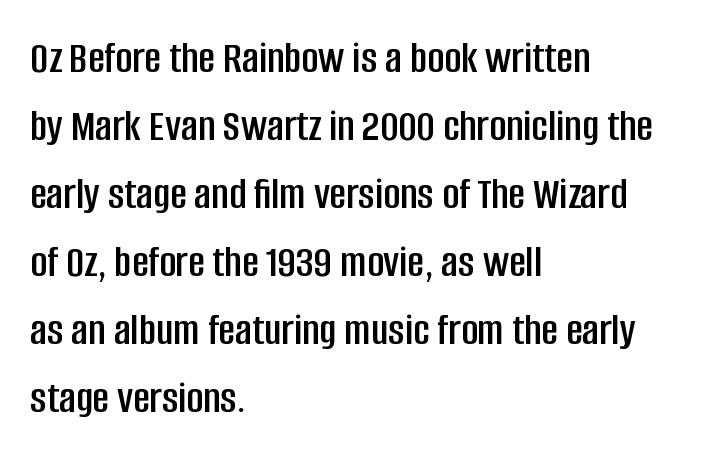
{"serif": "no", "italic": "no", "width": "condensed", "stroke_contrast": "low", "x_height": "large", "monospaced": "no", "underline": "no", "align": "left", "line_spacing": "normal", "line_spacing_ratio": 1.48, "letter_spacing": "normal", "letter_spacing_em": 0.0, "glyph_px": 46}
